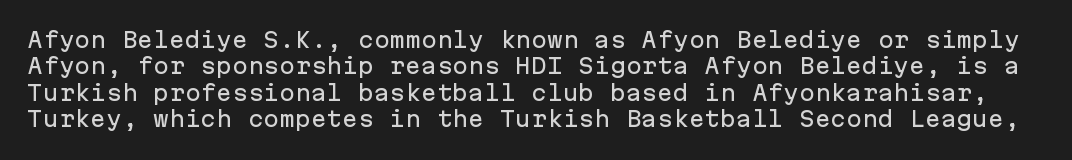
The image shows 21 px text type, upright; set normal line spacing (1.26x), normal letter spacing, not underlined.
